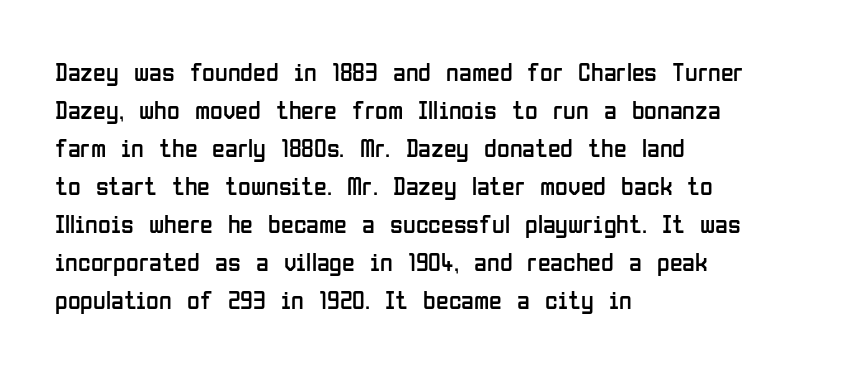
The image shows 26 px text type, upright; set left-aligned, normal line spacing (1.46x), normal letter spacing, not underlined.
